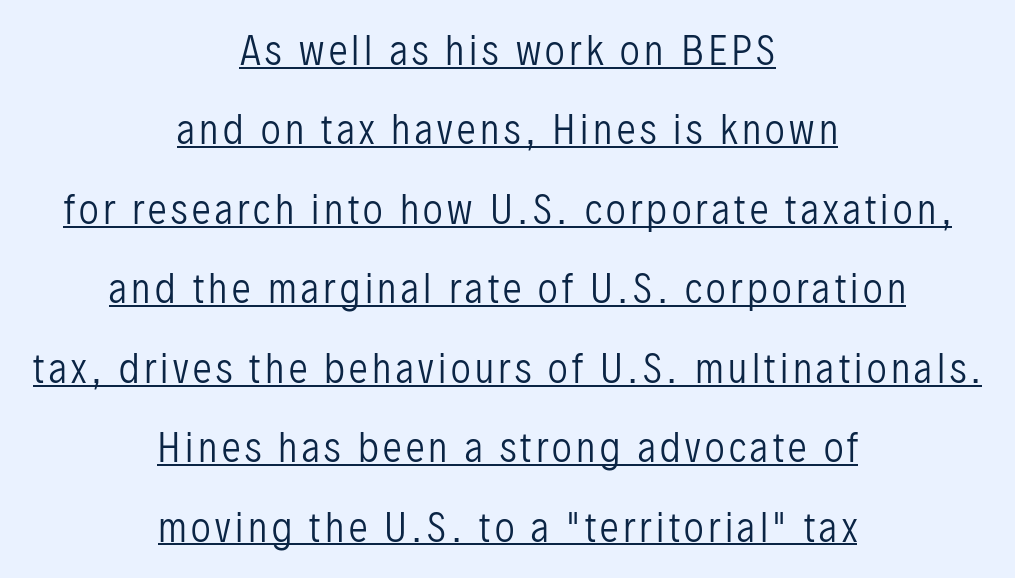
{"serif": "no", "italic": "no", "bold": "no", "weight": "regular", "width": "condensed", "stroke_contrast": "low", "x_height": "medium", "monospaced": "no", "underline": "yes", "align": "center", "line_spacing": "loose", "line_spacing_ratio": 2.09, "glyph_px": 38}
